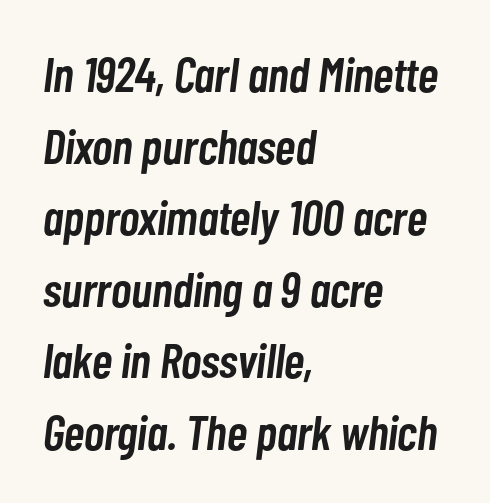
The image shows 49 px semibold, condensed type, italic (leaning right); set left-aligned, normal line spacing (1.46x), normal letter spacing, not underlined; low stroke contrast and a medium x-height.
